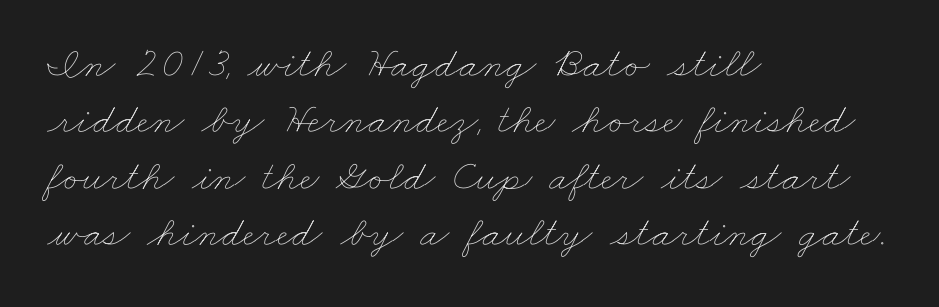
Q: Is the text bold? A: No.
Q: Is the text underlined? A: No.
Q: How is the paragraph aligned? A: Left-aligned.
Q: Is the spacing between letters normal or unusually wide? A: Normal.
Q: Is the spacing between lines tight, normal or loose? A: Normal.
Q: Width (condensed, normal, or wide)? A: Wide.
Q: Stroke contrast? A: Low.
Q: x-height? A: Small.
Q: Monospaced? A: No.
